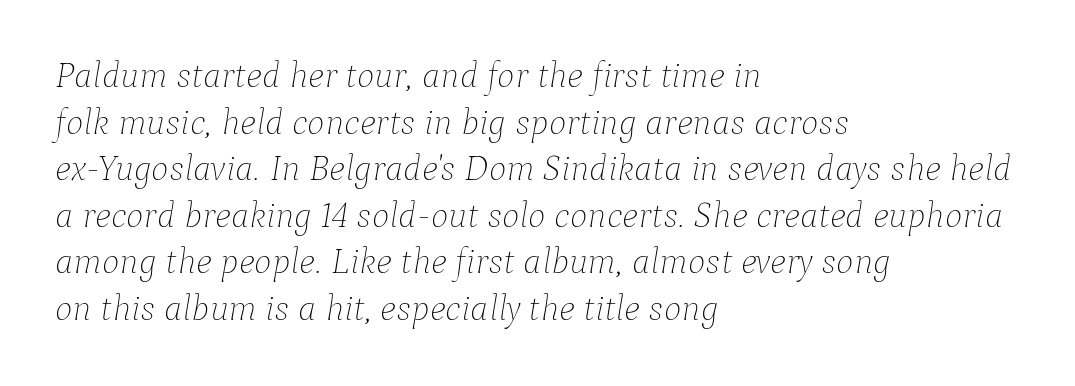
Yep, that's italic — everything's leaning. Vertically, the passage feels balanced, rows spaced as you'd expect. A quiet, ordinary-to-light weight characterises the typeface. Beneath every word, the page is bare. Compared with a centered layout, this one pins lines to the left instead. Proportional: the letters do not fall into vertical columns.
